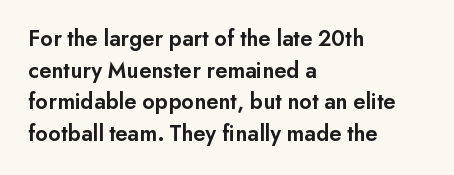
Ordinary non-slanted type is in use. This sample is left-justified, so line endings fall wherever the words run out. The letters sit at their default tracking, neither squeezed nor spread. Descenders are the only things crossing below the line.
